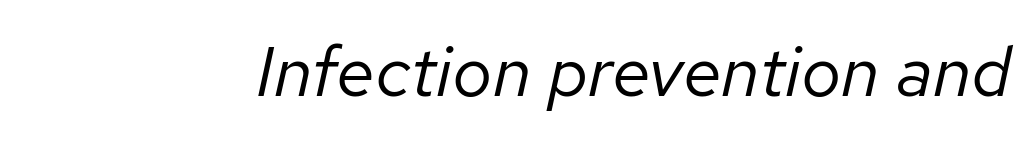
Q: Is the text bold? A: No.
Q: Is the text italic (slanted)? A: Yes, it leans right by about 12 degrees.
Q: Is the text underlined? A: No.
Q: Is the spacing between letters normal or unusually wide? A: Normal.
Q: Width (condensed, normal, or wide)? A: Normal.
Q: Stroke contrast? A: Low.
Q: x-height? A: Medium.
Q: Monospaced? A: No.
